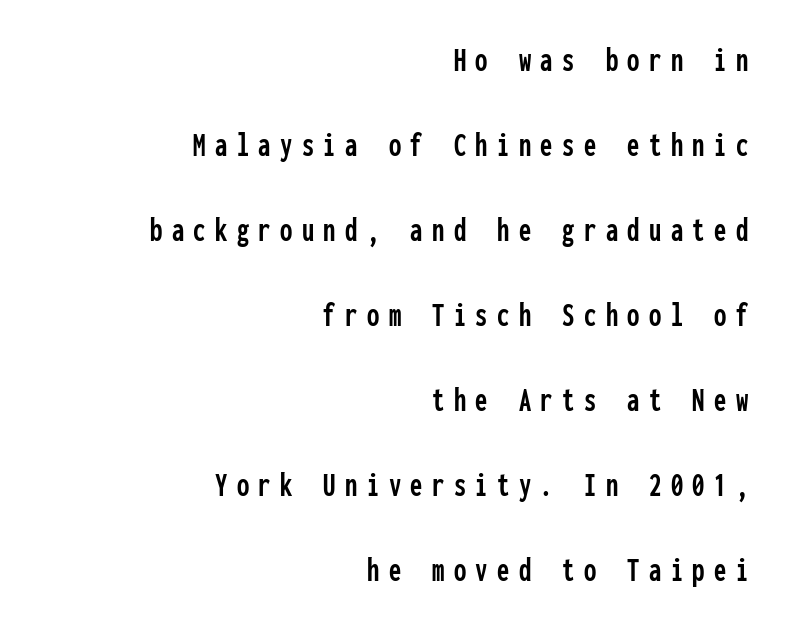
Here the glyphs are tracked loosely, breaking word shapes into spaced letters. Regarding serifs, this sample does without them. The passage is arranged like a letterhead date or caption credit — flush right. Posture: upright roman. The rendering uses typewriter-style spacing with identical character cells. Rows of type keep a wide berth in the vertical direction.
